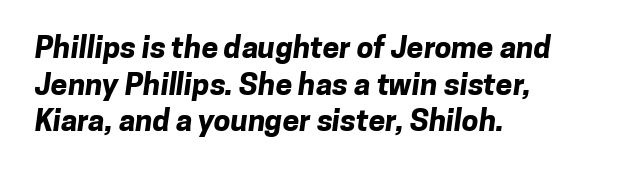
Q: Is the text bold? A: Yes.
Q: Is the typeface a serif or a sans-serif typeface? A: Sans-serif.
Q: Is the text underlined? A: No.
Q: How is the paragraph aligned? A: Left-aligned.
Q: Is the spacing between letters normal or unusually wide? A: Normal.
Q: Width (condensed, normal, or wide)? A: Normal.
Q: Stroke contrast? A: Low.
Q: x-height? A: Medium.
Q: Monospaced? A: No.
